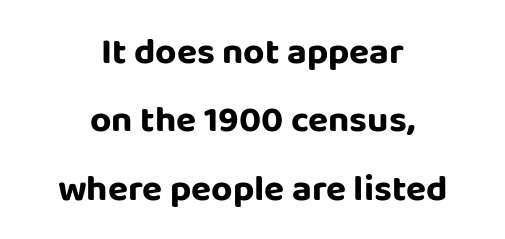
The glyphs in this specimen are sans serif. Typesetter's note: full bold, strokes at maximum text heaviness. The gaps between neighbouring characters are ordinary and unremarkable. The words here are not underlined. The typography opts for an upright posture over an oblique one. Compared with a flush-left layout, this one balances lines on the center instead.
